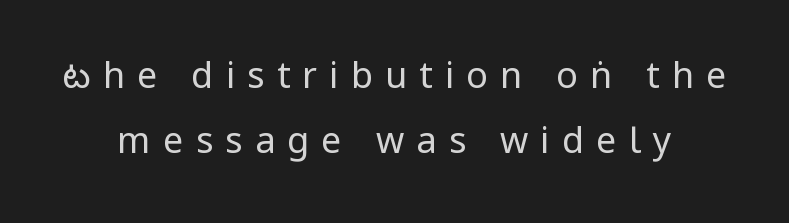
Q: Is the text bold? A: No.
Q: Is the text italic (slanted)? A: No, it is upright.
Q: Is the typeface a serif or a sans-serif typeface? A: Sans-serif.
Q: Is the text underlined? A: No.
Q: How is the paragraph aligned? A: Centered.
Q: Is the spacing between letters normal or unusually wide? A: Unusually wide.
Q: Width (condensed, normal, or wide)? A: Condensed.
Q: Stroke contrast? A: Low.
Q: x-height? A: Large.
Q: Monospaced? A: No.
